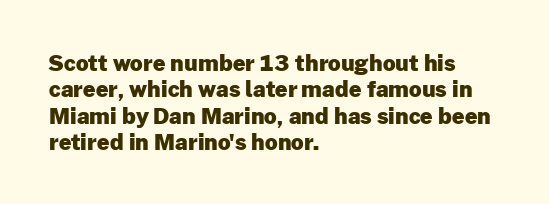
Q: Is the text bold? A: Yes.
Q: Is the text italic (slanted)? A: No, it is upright.
Q: Is the text underlined? A: No.
Q: How is the paragraph aligned? A: Left-aligned.
Q: Is the spacing between letters normal or unusually wide? A: Normal.
